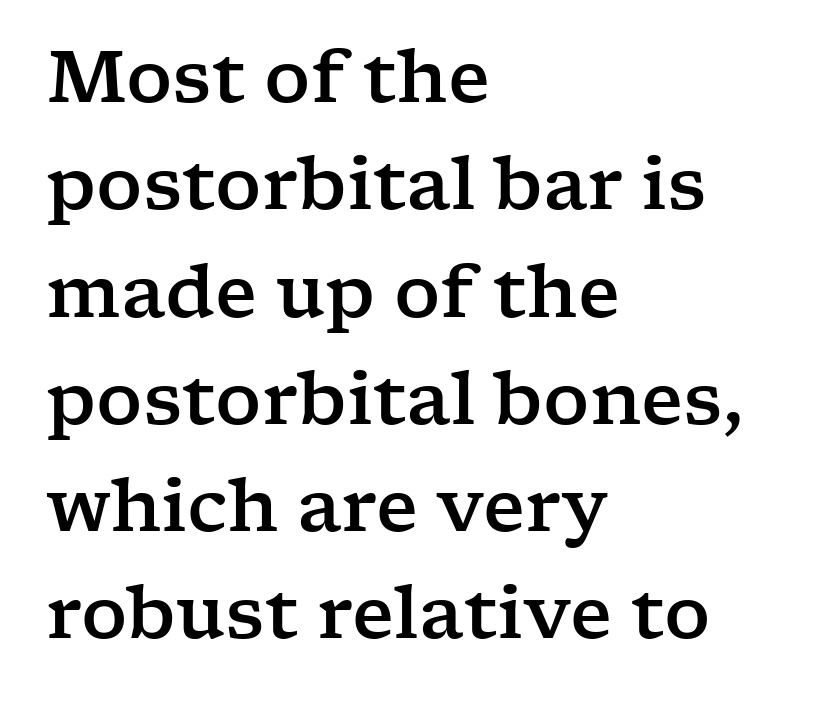
Q: Is the text italic (slanted)? A: No, it is upright.
Q: Is the typeface a serif or a sans-serif typeface? A: Serif.
Q: Is the text underlined? A: No.
Q: How is the paragraph aligned? A: Left-aligned.
Q: Is the spacing between letters normal or unusually wide? A: Normal.
Q: Is the spacing between lines tight, normal or loose? A: Normal.
Q: Width (condensed, normal, or wide)? A: Wide.
Q: Stroke contrast? A: Low.
Q: x-height? A: Medium.
Q: Monospaced? A: No.
